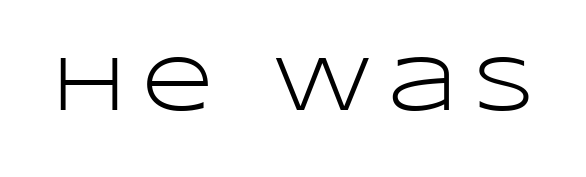
The image shows 78 px light, wide sans-serif type, upright; set unusually wide letter spacing (+0.2 em), not underlined; low stroke contrast and a large x-height.
